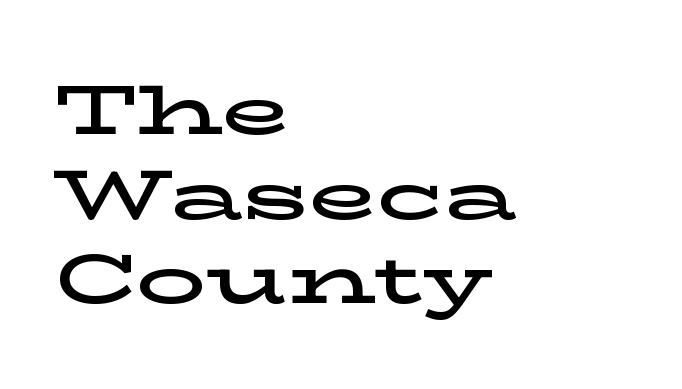
Bare-footed words on every line. Yep, those are serifs on the letters. Layout note: lines flush left. The gaps between neighbouring characters are ordinary and unremarkable.
